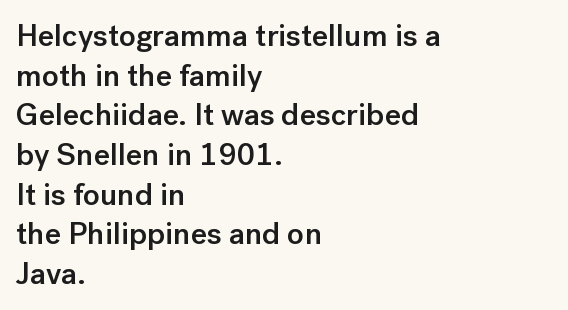
{"serif": "no", "italic": "no", "bold": "semi", "weight": "semibold", "width": "normal", "stroke_contrast": "low", "x_height": "medium", "monospaced": "no", "underline": "no", "align": "left", "line_spacing": "normal", "line_spacing_ratio": 1.28, "letter_spacing": "normal", "letter_spacing_em": 0.0, "glyph_px": 31}
